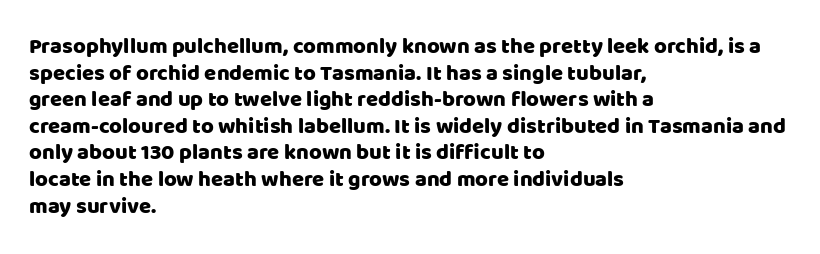
A student would call this left alignment; a typographer would say flush left, rag right. Nobody touched the tracking dial on this one. Tall strokes in this sample are plumb rather than angled. Descenders are the only things crossing below the line.
